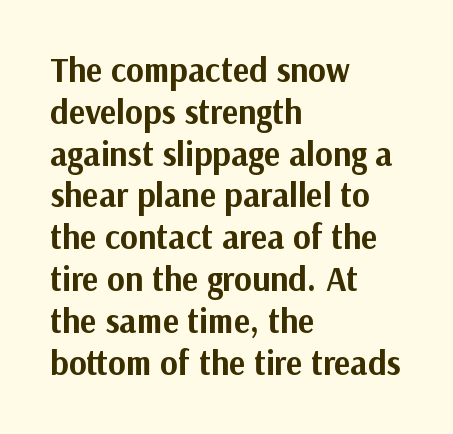
The image shows 34 px bold sans-serif type, upright; set left-aligned, line spacing 1.23x, normal letter spacing, not underlined; medium stroke contrast and a medium x-height.
